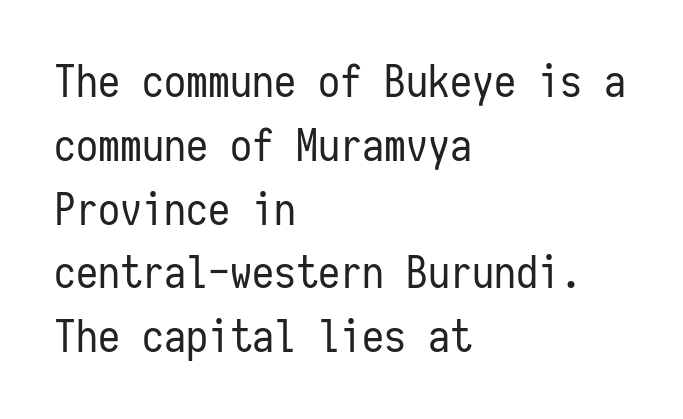
Q: Is the text bold? A: No.
Q: Is the text italic (slanted)? A: No, it is upright.
Q: Is the typeface a serif or a sans-serif typeface? A: Sans-serif.
Q: Is the text underlined? A: No.
Q: How is the paragraph aligned? A: Left-aligned.
Q: Is the spacing between letters normal or unusually wide? A: Normal.
Q: Is the spacing between lines tight, normal or loose? A: Normal.
Q: Width (condensed, normal, or wide)? A: Condensed.
Q: Stroke contrast? A: Low.
Q: x-height? A: Medium.
Q: Monospaced? A: Yes.
